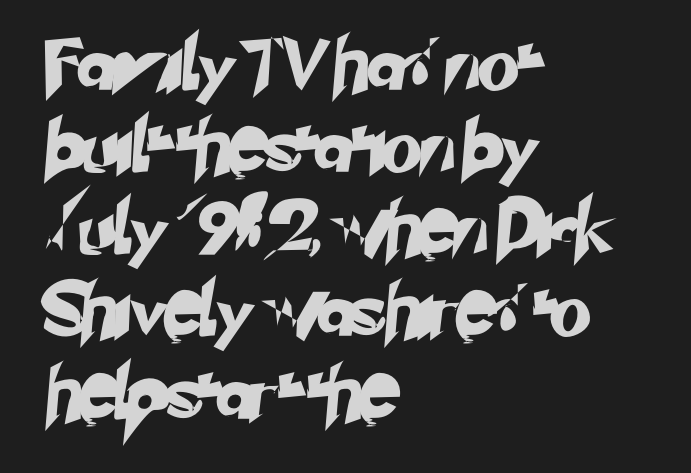
{"serif": "no", "width": "normal", "stroke_contrast": "low", "x_height": "small", "monospaced": "no", "underline": "no", "align": "left", "line_spacing": "normal", "line_spacing_ratio": 1.55, "letter_spacing": "normal", "letter_spacing_em": 0.0, "glyph_px": 53}
